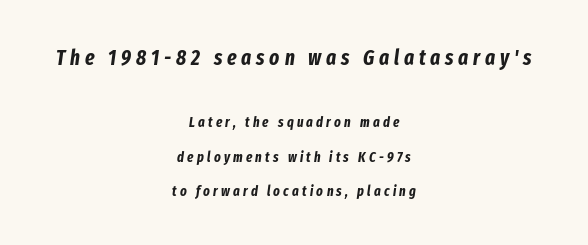
Q: Is the text bold? A: Yes.
Q: Is the text italic (slanted)? A: Yes, it leans right by about 8 degrees.
Q: Is the text underlined? A: No.
Q: How is the paragraph aligned? A: Centered.
Q: Is the spacing between letters normal or unusually wide? A: Unusually wide.
Q: Is the spacing between lines tight, normal or loose? A: Loose.
Q: Which block of text is set in a larger size, the first (top) or the second (bottom)? A: The first (top) one.
